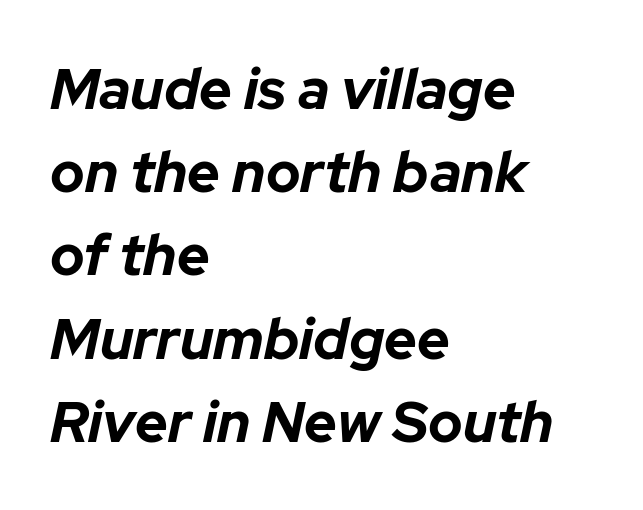
How would I describe the line gaps? Plain and ordinary. Is the type bold? Yes — the strokes are clearly thick and heavy. Characters are canted at an angle relative to the baseline's perpendicular. Observe the ordinary spacing: letters are neighbours, not strangers. These lines are rendered in a variable-pitch font. Bare-footed words on every line.
